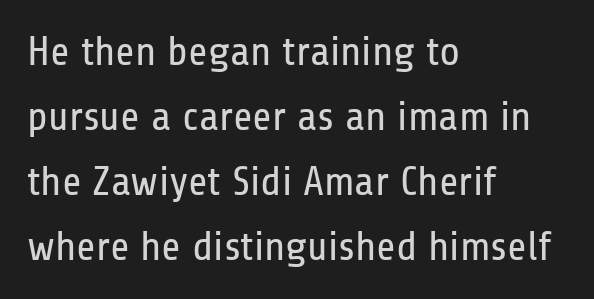
The image shows 42 px regular-weight, condensed sans-serif type, upright; set left-aligned, normal line spacing (1.55x), normal letter spacing, not underlined; low stroke contrast and a medium x-height.
